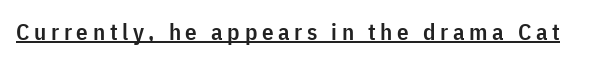
The image shows 23 px text type, upright; set unusually wide letter spacing (+0.2 em), underlined.
